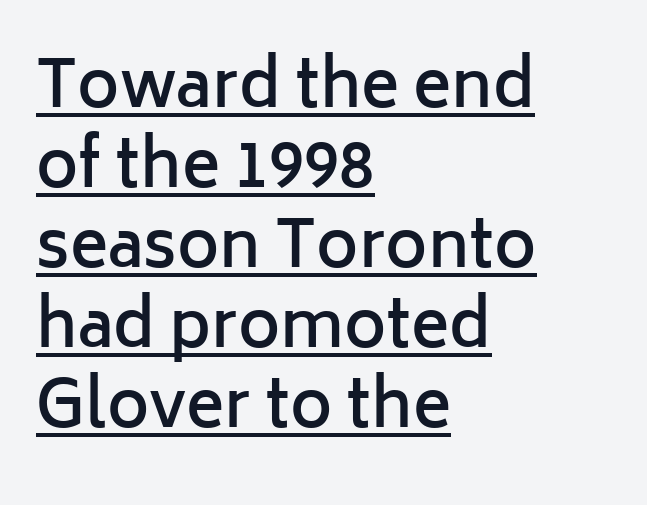
{"serif": "no", "italic": "no", "bold": "semi", "weight": "semibold", "width": "normal", "stroke_contrast": "low", "x_height": "medium", "monospaced": "no", "underline": "yes", "align": "left", "line_spacing": "normal", "line_spacing_ratio": 1.25, "letter_spacing": "normal", "letter_spacing_em": 0.0, "glyph_px": 64}
